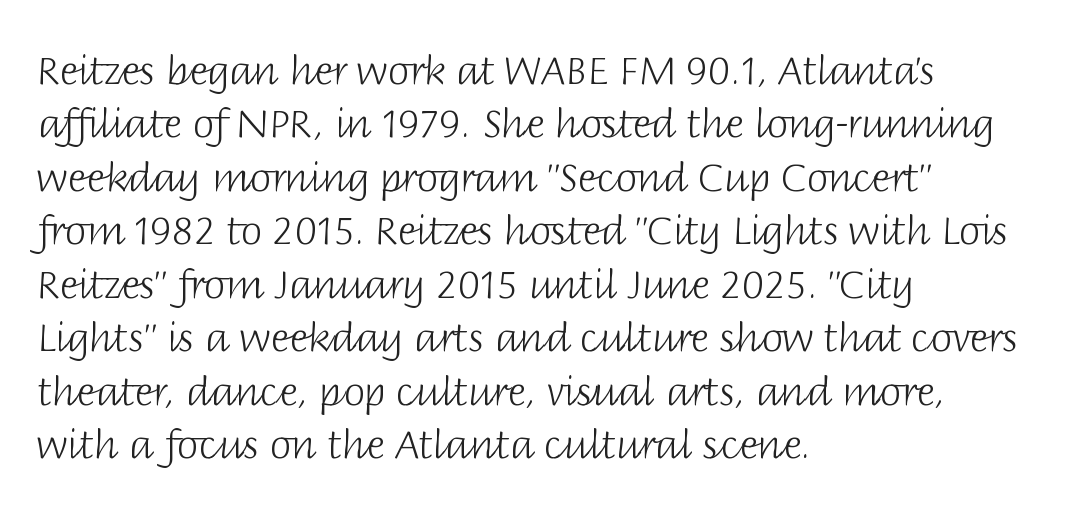
{"serif": "no", "italic": "no", "bold": "no", "weight": "light", "width": "normal", "stroke_contrast": "low", "x_height": "large", "monospaced": "no", "underline": "no", "align": "left", "line_spacing": "normal", "line_spacing_ratio": 1.37, "letter_spacing": "normal", "letter_spacing_em": 0.0, "glyph_px": 39}
